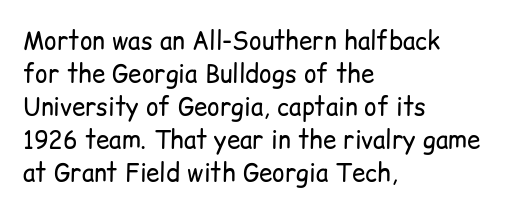
The image shows 24 px text type, upright; set left-aligned, normal line spacing (1.37x), normal letter spacing, not underlined.
